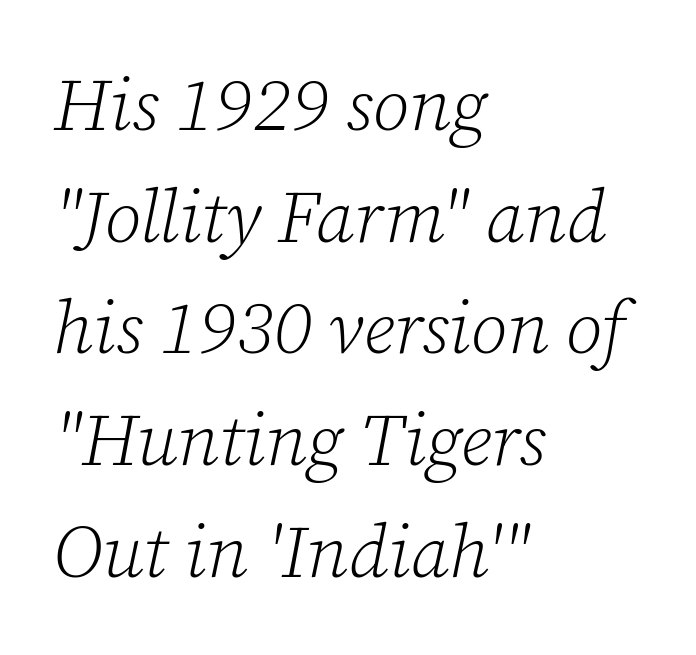
{"serif": "yes", "italic": "yes", "lean": "right", "slant_degrees": 12, "bold": "no", "weight": "light", "width": "normal", "stroke_contrast": "low", "x_height": "medium", "monospaced": "no", "underline": "no", "align": "left", "line_spacing": "normal", "line_spacing_ratio": 1.51, "letter_spacing": "normal", "letter_spacing_em": 0.0, "glyph_px": 74}
